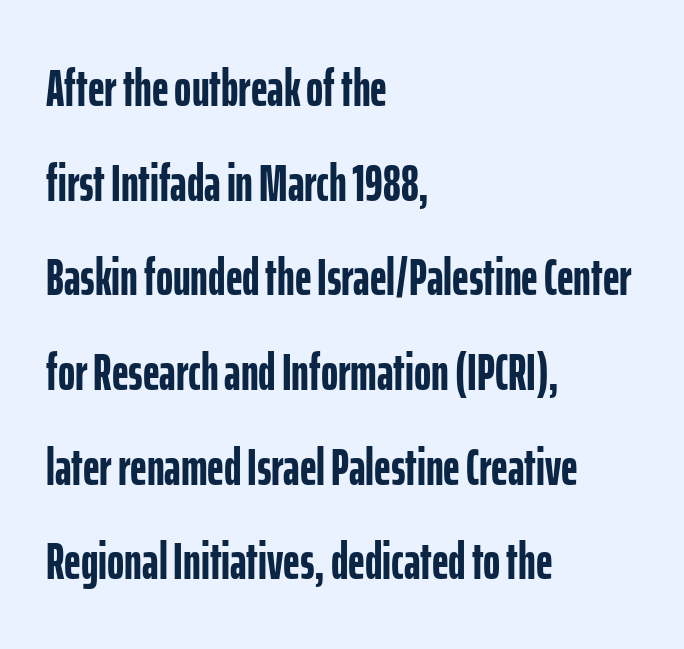
Q: Is the text bold? A: Yes.
Q: Is the text italic (slanted)? A: No, it is upright.
Q: Is the typeface a serif or a sans-serif typeface? A: Sans-serif.
Q: Is the text underlined? A: No.
Q: How is the paragraph aligned? A: Left-aligned.
Q: Is the spacing between letters normal or unusually wide? A: Normal.
Q: Width (condensed, normal, or wide)? A: Condensed.
Q: Stroke contrast? A: Low.
Q: x-height? A: Medium.
Q: Monospaced? A: No.
